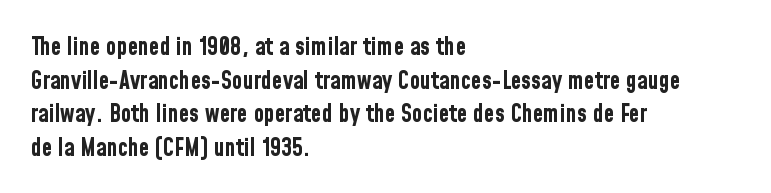
Any mark beneath the type? The region is blank. Regular leading. The face used here is rendered with its standard letterfit. These words are printed bold, with thick strokes throughout. Italic? Not at all — the glyphs are vertical. Left-aligned paragraph, ragged on the right.
